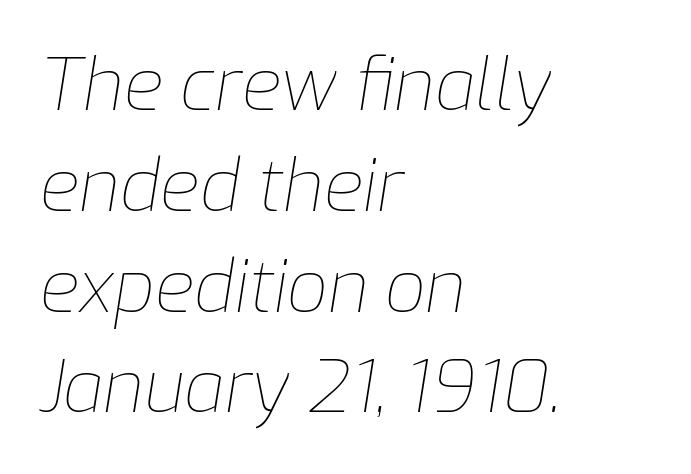
No word sits above an underline. Whoever set this chose a conventional vertical rhythm. No extra ink here — the face is not bold. Style check: oblique. Note the varied advance widths — an 'i' is clearly narrower than an 'm'. One-word summary of the alignment: left.
